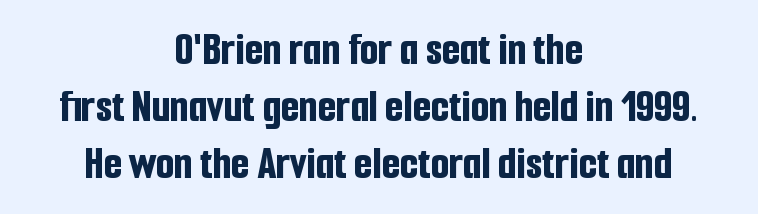
Q: Is the text bold? A: Yes.
Q: Is the text italic (slanted)? A: No, it is upright.
Q: Is the typeface a serif or a sans-serif typeface? A: Sans-serif.
Q: Is the text underlined? A: No.
Q: How is the paragraph aligned? A: Centered.
Q: Is the spacing between letters normal or unusually wide? A: Normal.
Q: Width (condensed, normal, or wide)? A: Condensed.
Q: Stroke contrast? A: Low.
Q: x-height? A: Medium.
Q: Monospaced? A: No.
